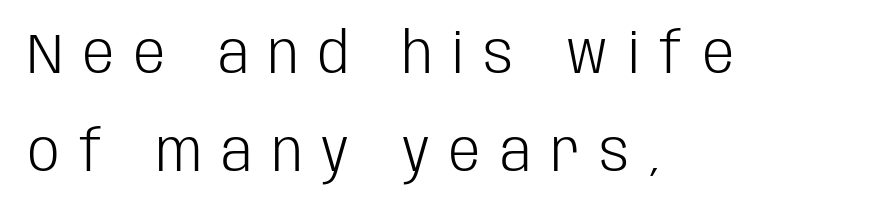
{"serif": "no", "italic": "no", "bold": "no", "weight": "light", "width": "condensed", "stroke_contrast": "low", "x_height": "large", "monospaced": "no", "underline": "no", "align": "left", "line_spacing_ratio": 1.75, "letter_spacing": "wide", "letter_spacing_em": 0.35, "glyph_px": 56}
